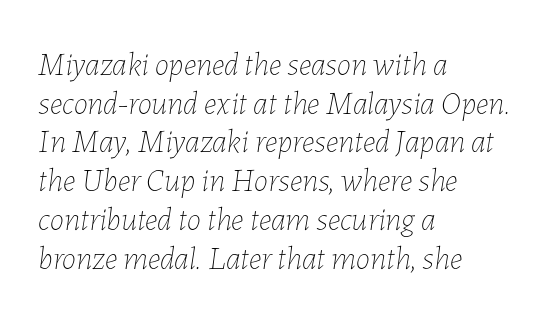
{"italic": "yes", "lean": "right", "slant_degrees": 7, "bold": "no", "weight": "thin", "width": "normal", "stroke_contrast": "low", "x_height": "medium", "monospaced": "no", "underline": "no", "align": "left", "line_spacing_ratio": 1.21, "letter_spacing": "normal", "letter_spacing_em": 0.0, "glyph_px": 32}
